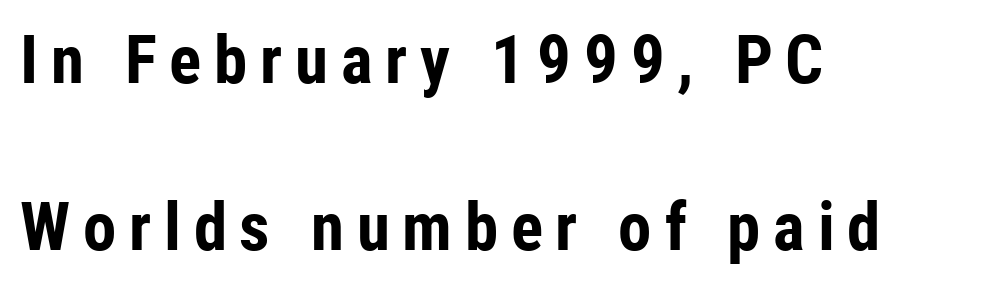
{"serif": "no", "italic": "no", "bold": "yes", "weight": "bold", "width": "condensed", "stroke_contrast": "low", "x_height": "medium", "monospaced": "no", "underline": "no", "align": "left", "line_spacing": "loose", "line_spacing_ratio": 2.5, "glyph_px": 67}
